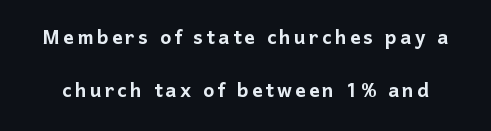
Plain, unruled lines of type. The space between consecutive lines is lavish. Posture: straight, roman, zero tilt.
